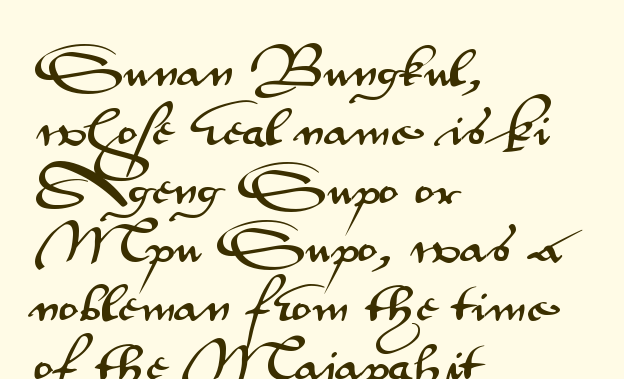
Q: Is the text italic (slanted)? A: Yes.
Q: Is the typeface a serif or a sans-serif typeface? A: Sans-serif.
Q: Is the text underlined? A: No.
Q: How is the paragraph aligned? A: Left-aligned.
Q: Is the spacing between letters normal or unusually wide? A: Normal.
Q: Is the spacing between lines tight, normal or loose? A: Normal.
Q: Width (condensed, normal, or wide)? A: Wide.
Q: Stroke contrast? A: Medium.
Q: x-height? A: Small.
Q: Monospaced? A: No.
